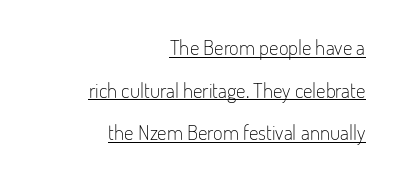
The image shows 21 px text type, upright; set right-aligned, loose line spacing (2.03x), normal letter spacing, underlined.
